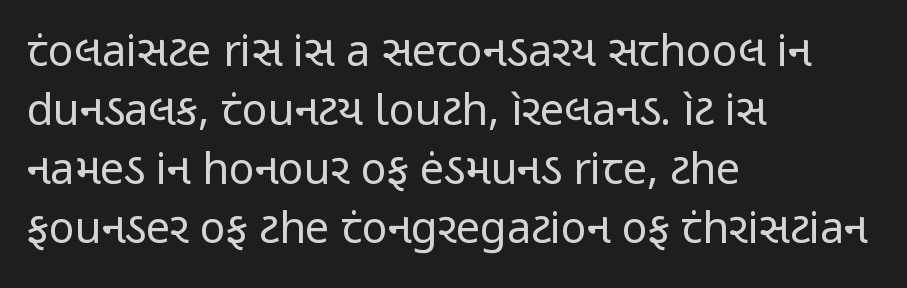
{"serif": "no", "italic": "no", "bold": "no", "weight": "regular", "width": "condensed", "stroke_contrast": "low", "x_height": "medium", "monospaced": "no", "underline": "no", "align": "left", "line_spacing": "normal", "line_spacing_ratio": 1.37, "letter_spacing": "normal", "letter_spacing_em": 0.0, "glyph_px": 43}
